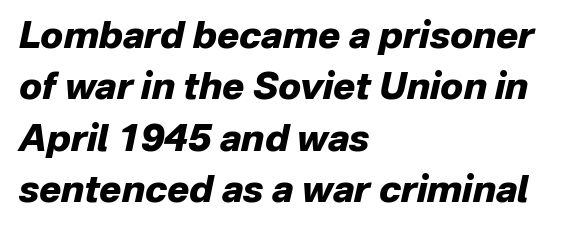
{"italic": "yes", "lean": "right", "slant_degrees": 12, "bold": "yes", "weight": "heavy", "width": "normal", "stroke_contrast": "low", "x_height": "medium", "monospaced": "no", "underline": "no", "align": "left", "line_spacing": "normal", "line_spacing_ratio": 1.39, "letter_spacing": "normal", "letter_spacing_em": 0.0, "glyph_px": 37}
